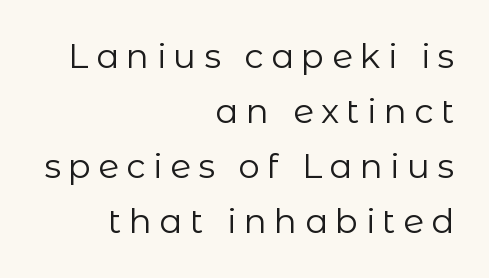
The image shows 34 px regular-weight sans-serif type, upright; set right-aligned, normal line spacing (1.62x), unusually wide letter spacing (+0.22 em), not underlined; low stroke contrast and a medium x-height.
